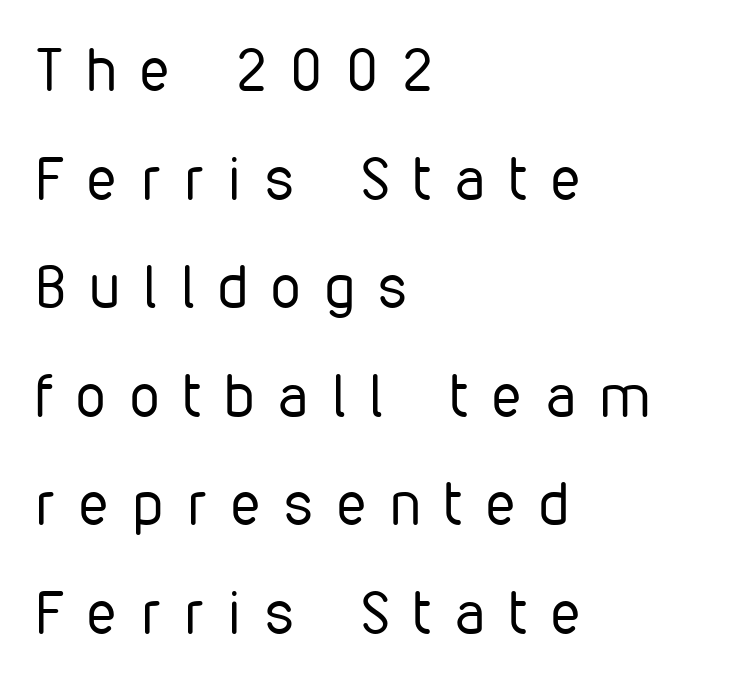
{"serif": "no", "italic": "no", "bold": "no", "weight": "regular", "width": "condensed", "stroke_contrast": "low", "x_height": "medium", "monospaced": "no", "underline": "no", "align": "left", "line_spacing_ratio": 1.84, "letter_spacing": "wide", "letter_spacing_em": 0.41, "glyph_px": 59}
